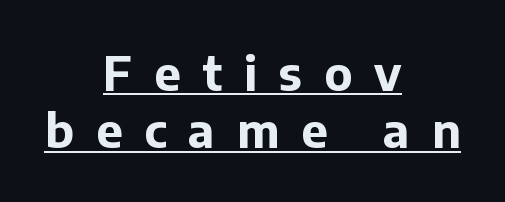
The image shows 47 px bold sans-serif type, upright; set centered, line spacing 1.22x, unusually wide letter spacing (+0.47 em), underlined; low stroke contrast and a medium x-height.
